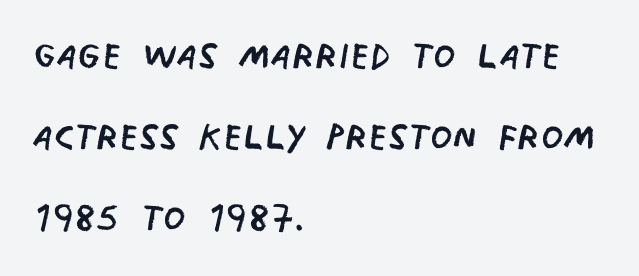
Q: Is the text bold? A: No.
Q: Is the typeface a serif or a sans-serif typeface? A: Sans-serif.
Q: Is the text underlined? A: No.
Q: How is the paragraph aligned? A: Left-aligned.
Q: Is the spacing between letters normal or unusually wide? A: Normal.
Q: Is the spacing between lines tight, normal or loose? A: Normal.
Q: Width (condensed, normal, or wide)? A: Condensed.
Q: Stroke contrast? A: Low.
Q: x-height? A: Large.
Q: Monospaced? A: No.
